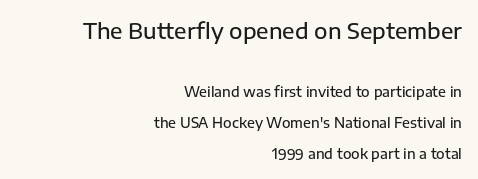
The image shows 22 px text type, upright; set right-aligned, loose line spacing (2.2x), normal letter spacing, not underlined; the first (top) block is 1.57x larger.
